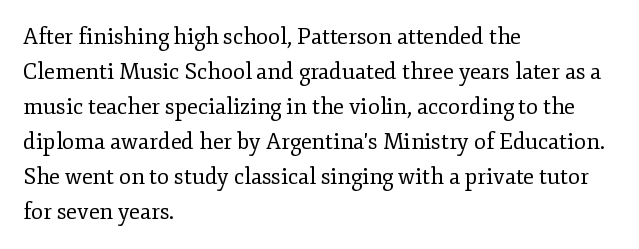
Q: Is the text bold? A: No.
Q: Is the text italic (slanted)? A: No, it is upright.
Q: Is the text underlined? A: No.
Q: How is the paragraph aligned? A: Left-aligned.
Q: Is the spacing between letters normal or unusually wide? A: Normal.
Q: Is the spacing between lines tight, normal or loose? A: Normal.
